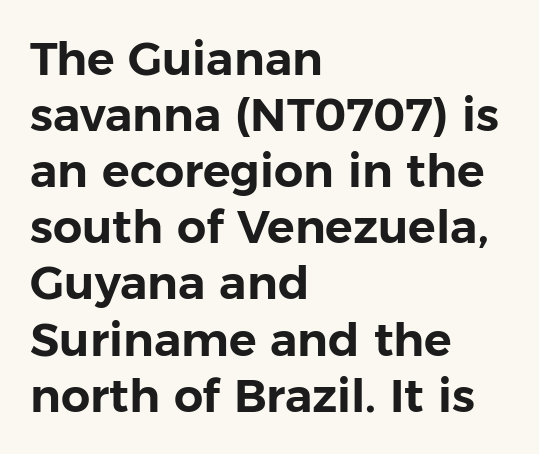
Proportional: the letters do not fall into vertical columns. The words here are not underlined. Italic? Not at all — the glyphs are vertical. The glyphs in this specimen are sans serif. Standard letterfit; no display-style spreading of the glyphs.
